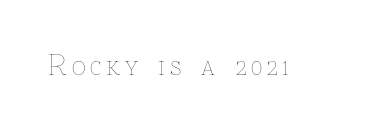
The space directly below the letters is spotless. The letters look calm and open, with moderate or lighter stems. Notice how the stems are strictly vertical — no italics here.
